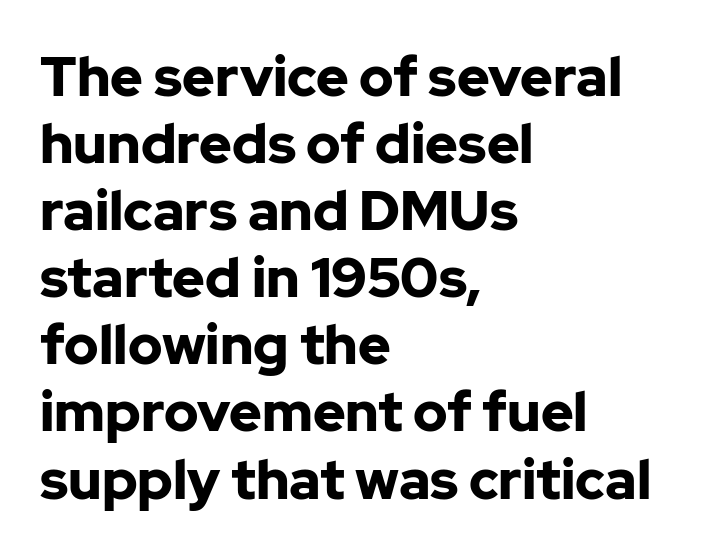
Q: Is the text bold? A: Yes.
Q: Is the text italic (slanted)? A: No, it is upright.
Q: Is the typeface a serif or a sans-serif typeface? A: Sans-serif.
Q: Is the text underlined? A: No.
Q: How is the paragraph aligned? A: Left-aligned.
Q: Is the spacing between letters normal or unusually wide? A: Normal.
Q: Width (condensed, normal, or wide)? A: Normal.
Q: Stroke contrast? A: Low.
Q: x-height? A: Medium.
Q: Monospaced? A: No.
